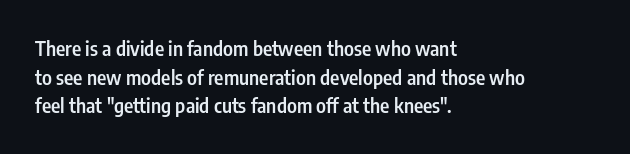
The type sits square on the baseline with zero lean. The lines are quadded left. Is the letter spacing exaggerated? No — it looks like the ordinary default. The designer left line spacing at the default. A bit beefed up — I'd call it semibold rather than bold. Underlining? Definitely not there.
